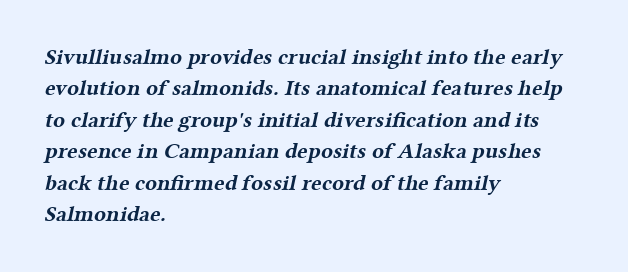
Students, this is bold: see how much ink each stroke carries. A typesetter would call this leading conventional body-copy spacing. A classic flush-left, rag-right setting is used for this passage. Does extra space separate the letters? No, they use regular spacing.
